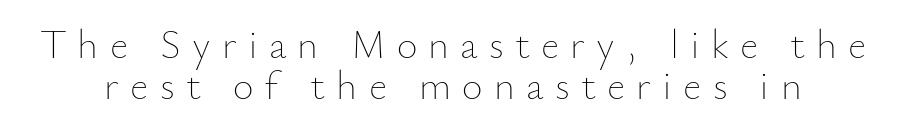
Q: Is the text bold? A: No.
Q: Is the text italic (slanted)? A: No, it is upright.
Q: Is the text underlined? A: No.
Q: Is the spacing between letters normal or unusually wide? A: Unusually wide.
Q: Is the spacing between lines tight, normal or loose? A: Tight.
Q: Width (condensed, normal, or wide)? A: Normal.
Q: Stroke contrast? A: Low.
Q: x-height? A: Small.
Q: Monospaced? A: No.
